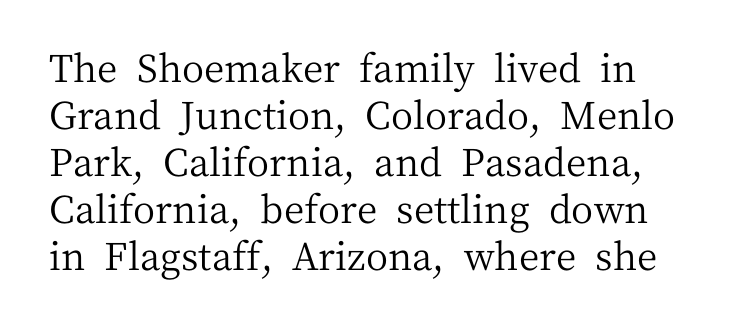
The image shows 38 px regular-weight serif type, upright; set line spacing 1.24x, normal letter spacing, not underlined; medium stroke contrast and a medium x-height.
